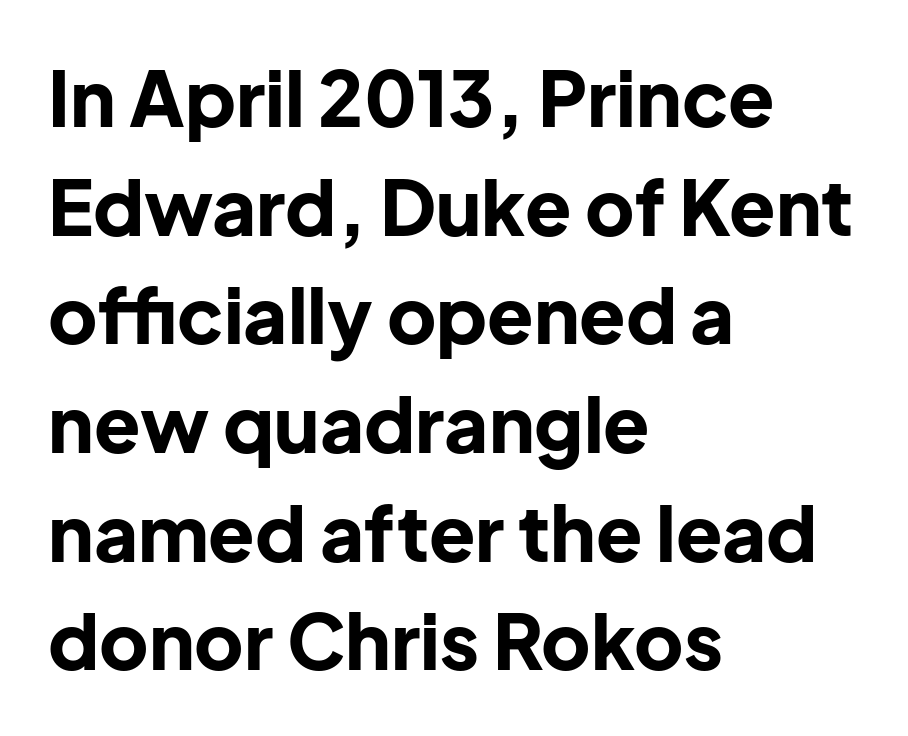
{"serif": "no", "italic": "no", "bold": "yes", "weight": "bold", "width": "normal", "stroke_contrast": "low", "x_height": "medium", "monospaced": "no", "underline": "no", "align": "left", "line_spacing": "normal", "line_spacing_ratio": 1.43, "letter_spacing": "normal", "letter_spacing_em": 0.0, "glyph_px": 76}
